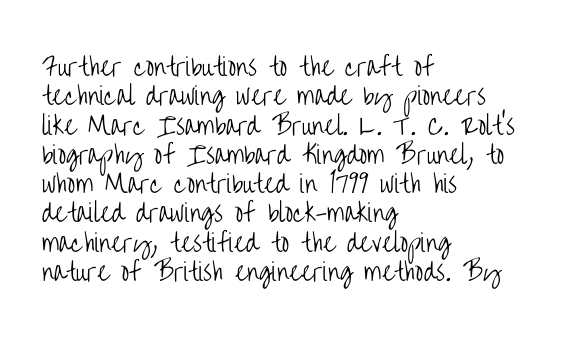
The image shows 24 px text type, upright; set left-aligned, line spacing 1.22x, normal letter spacing, not underlined.
